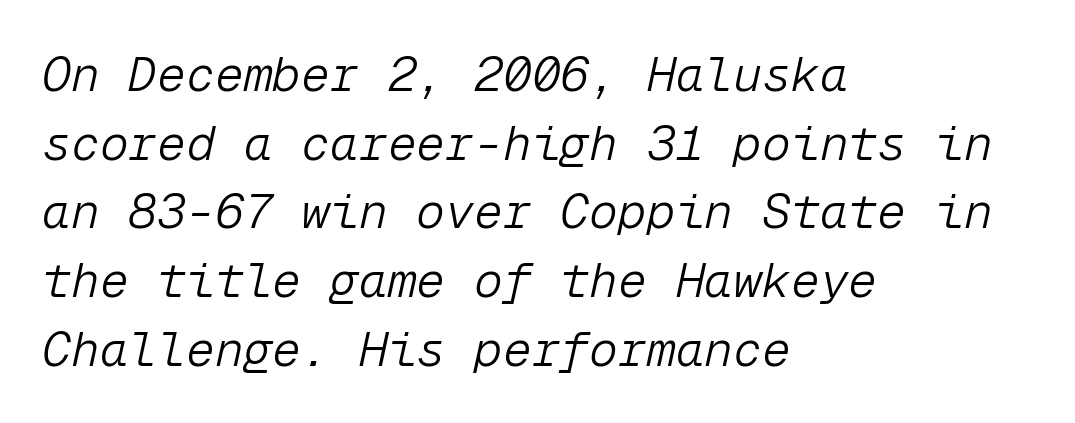
The image shows 48 px light type, italic (leaning right), monospaced; set left-aligned, normal line spacing (1.43x), normal letter spacing, not underlined; low stroke contrast and a medium x-height.
